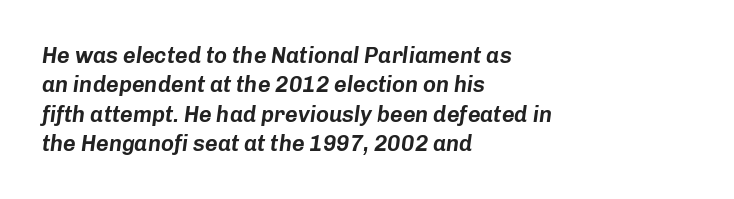
Q: Is the text italic (slanted)? A: Yes, it leans right by about 8 degrees.
Q: Is the text underlined? A: No.
Q: How is the paragraph aligned? A: Left-aligned.
Q: Is the spacing between letters normal or unusually wide? A: Normal.
Q: Is the spacing between lines tight, normal or loose? A: Normal.
